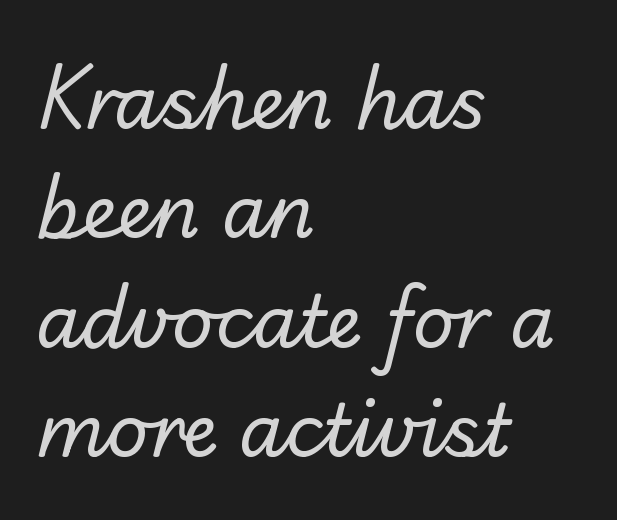
This rendering features lettering with no underline. Each word holds together tightly as a unit, with standard inter-letter gaps. Stroke thickness stays within the range of a standard reading face or lighter. Regular leading. Here the designer chose a conventional face with non-uniform glyph widths. This sample is left-justified, so line endings fall wherever the words run out.
